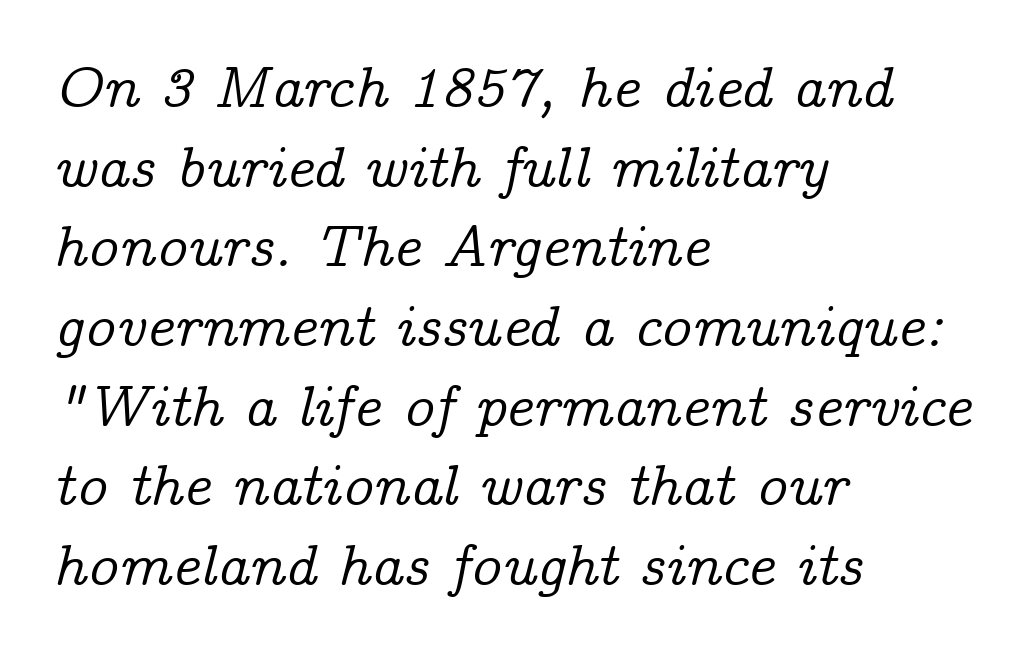
The rendering applies a slant to the glyphs. Short and long lines alike share a common starting point at left. Character widths vary here, with narrow letters taking less room than wide ones. Type without underlining. This block has exactly the height ordinary leading produces. Nothing unusual about the tracking: characters are spaced as the font intends.
